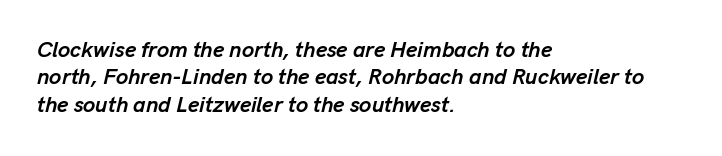
Observe the ordinary spacing: letters are neighbours, not strangers. The axis of the letterforms is tilted away from vertical. The strip under each line holds only bare page. How heavy is the stroke? Heavy — this is a bold. Short and long lines alike share a common starting point at left.
